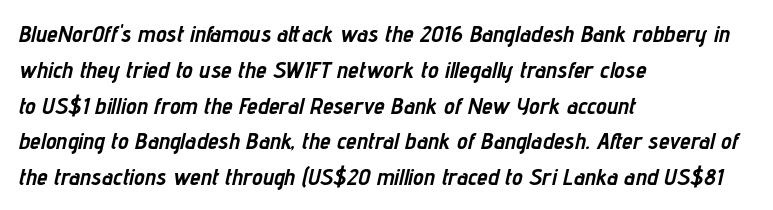
{"italic": "yes", "lean": "right", "slant_degrees": 12, "bold": "yes", "underline": "no", "align": "left", "line_spacing": "normal", "line_spacing_ratio": 1.49, "letter_spacing": "normal", "letter_spacing_em": 0.0, "glyph_px": 24}
